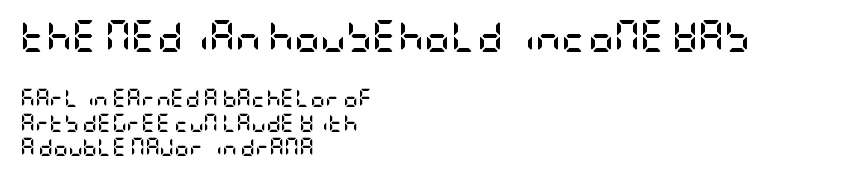
{"serif": "no", "italic": "no", "bold": "yes", "weight": "semibold", "width": "condensed", "stroke_contrast": "low", "x_height": "large", "underline": "no", "align": "left", "line_spacing": "normal", "line_spacing_ratio": 1.36, "letter_spacing": "normal", "letter_spacing_em": 0.0, "larger_block": "first", "size_ratio": 1.78, "glyph_px": 32}
